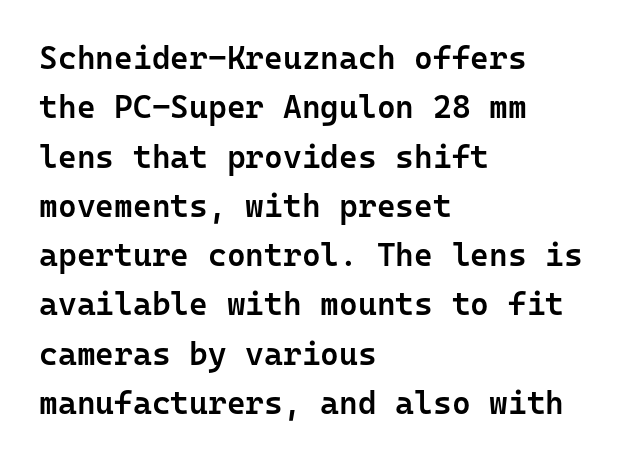
The letters stand upright; this is a roman face. The leading is moderate, giving the passage an even texture. The face used here is a semibold: visibly heavier than regular, lighter than bold. The gap between lines stays unmarked.
